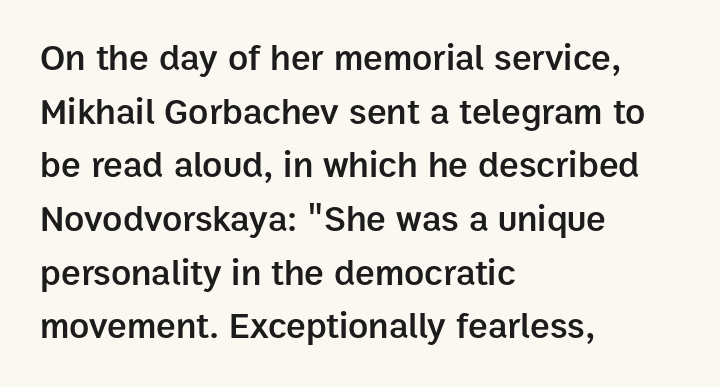
The image shows 37 px semibold sans-serif type, upright; set left-aligned, normal line spacing (1.45x), normal letter spacing, not underlined; low stroke contrast and a medium x-height.
